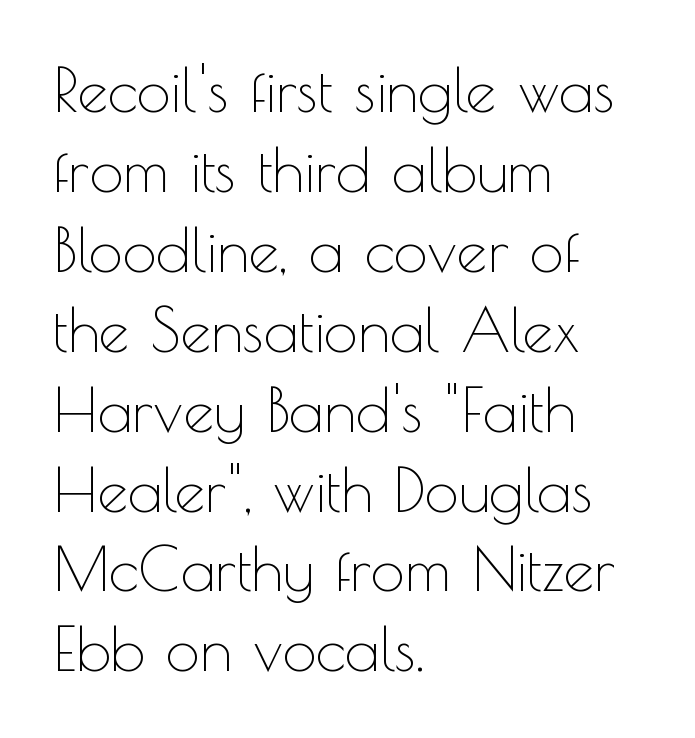
The image shows 61 px thin sans-serif type, upright; set left-aligned, normal line spacing (1.31x), normal letter spacing, not underlined; a small x-height.
